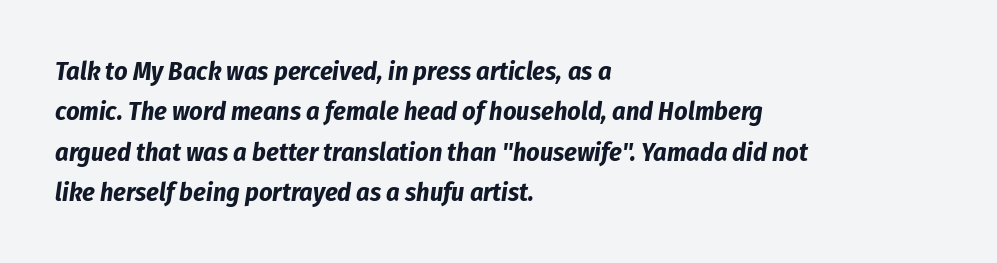
{"italic": "yes", "lean": "right", "slant_degrees": 8, "bold": "yes", "underline": "no", "align": "left", "line_spacing": "normal", "line_spacing_ratio": 1.55, "letter_spacing": "normal", "letter_spacing_em": 0.0, "glyph_px": 26}
